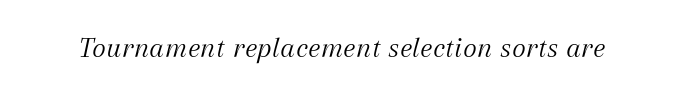
Ink coverage per letter is moderate at most. This is oblique type, the kind used for emphasis or titles. A clean baseline with only descenders dipping below it. Glyph-to-glyph distance matches everyday printed text.
